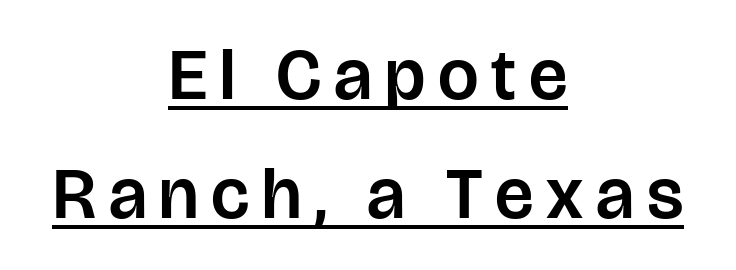
{"serif": "no", "italic": "no", "width": "normal", "stroke_contrast": "low", "x_height": "large", "monospaced": "no", "underline": "yes", "align": "center", "line_spacing": "normal", "line_spacing_ratio": 1.65, "glyph_px": 72}
